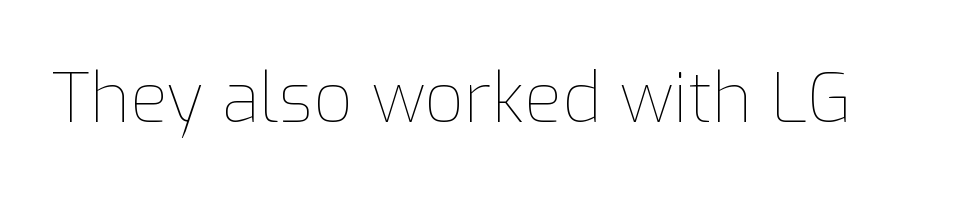
{"italic": "no", "bold": "no", "weight": "thin", "width": "normal", "stroke_contrast": "low", "x_height": "medium", "monospaced": "no", "underline": "no", "letter_spacing": "normal", "letter_spacing_em": 0.0, "glyph_px": 69}
